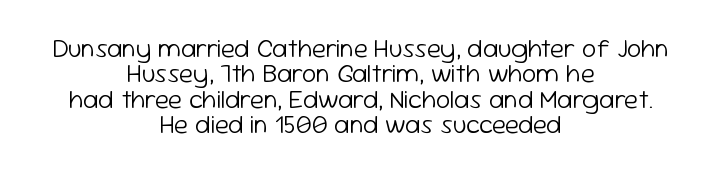
{"italic": "no", "bold": "no", "underline": "no", "align": "center", "line_spacing": "tight", "line_spacing_ratio": 0.98, "letter_spacing": "normal", "letter_spacing_em": 0.0, "glyph_px": 26}
